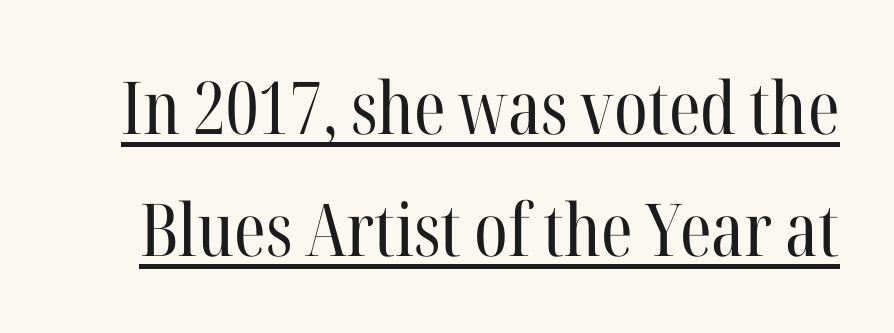
Stem width sits at or under what a default text font uses. The glyphs in this specimen are seriffed. The line-height multiplier appears to be the usual default. This sample has the flowing, uneven cadence of proportional lettering.
